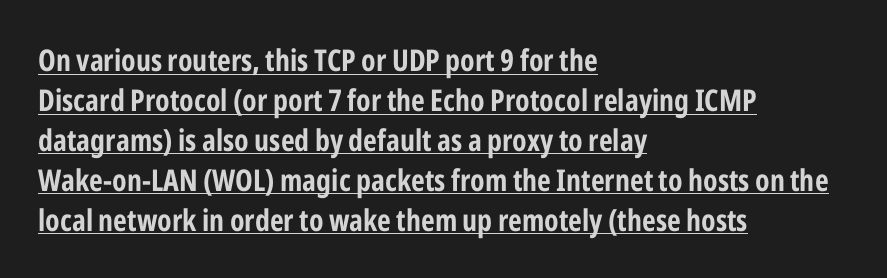
Q: Is the text bold? A: Yes.
Q: Is the text italic (slanted)? A: No, it is upright.
Q: Is the typeface a serif or a sans-serif typeface? A: Sans-serif.
Q: Is the text underlined? A: Yes.
Q: How is the paragraph aligned? A: Left-aligned.
Q: Is the spacing between letters normal or unusually wide? A: Normal.
Q: Is the spacing between lines tight, normal or loose? A: Normal.
Q: Width (condensed, normal, or wide)? A: Condensed.
Q: Stroke contrast? A: Low.
Q: x-height? A: Medium.
Q: Monospaced? A: No.
